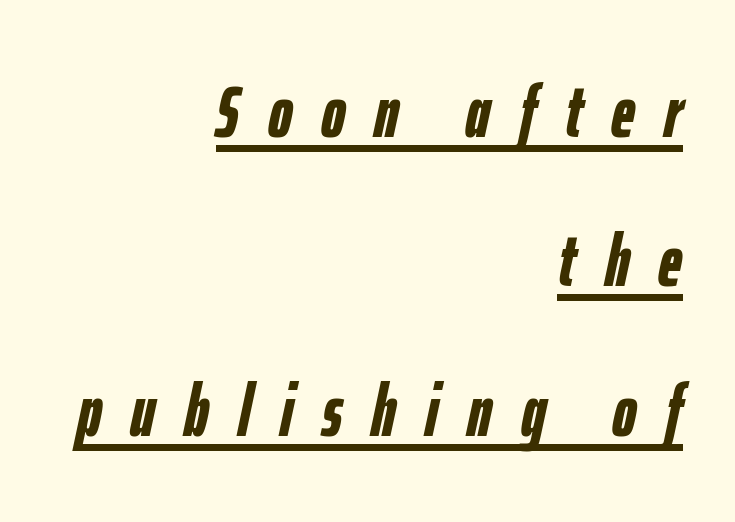
The image shows 74 px semibold, condensed type, italic (leaning right); set right-aligned, loose line spacing (2.02x), unusually wide letter spacing (+0.39 em), underlined; low stroke contrast and a medium x-height.
